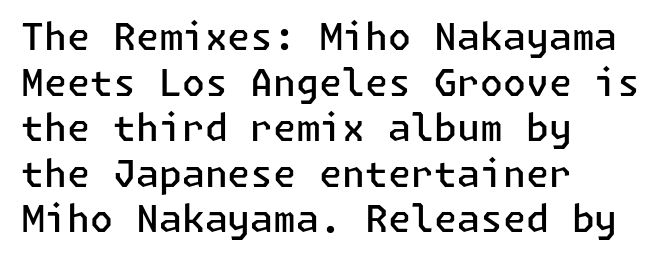
The image shows 37 px semibold sans-serif type, upright; set left-aligned, line spacing 1.23x, normal letter spacing, not underlined; low stroke contrast and a medium x-height.
